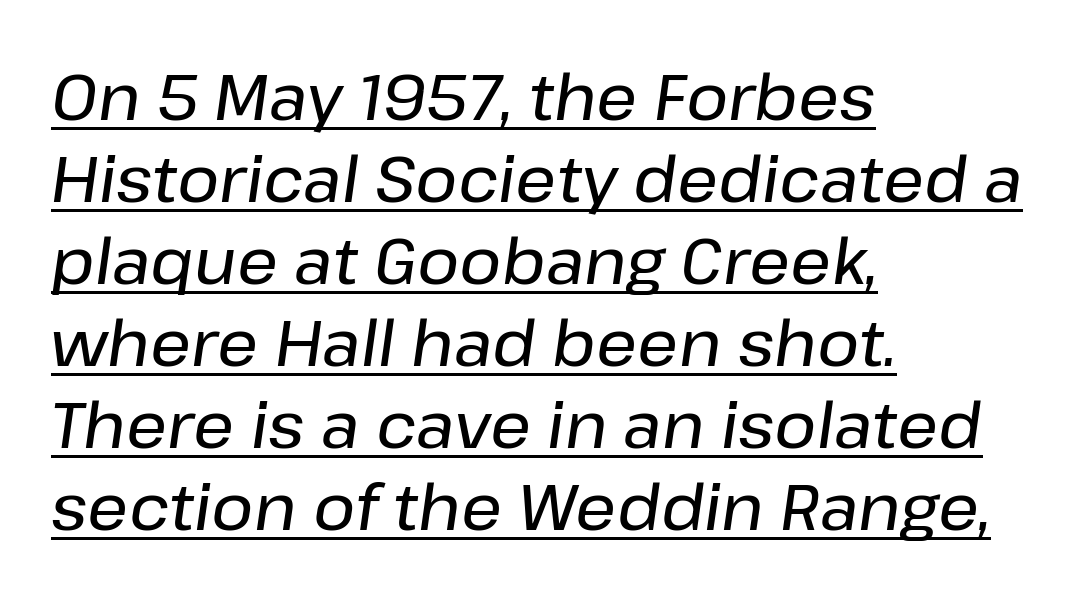
{"italic": "yes", "lean": "right", "slant_degrees": 8, "width": "normal", "stroke_contrast": "low", "x_height": "medium", "monospaced": "no", "underline": "yes", "align": "left", "line_spacing": "normal", "line_spacing_ratio": 1.28, "letter_spacing": "normal", "letter_spacing_em": 0.0, "glyph_px": 64}
